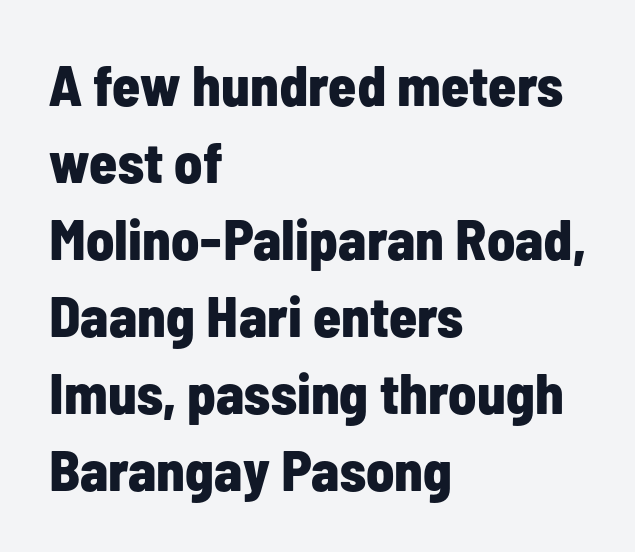
Each new line begins a customary step beneath the previous one. The face used here has the dense, thick strokes of a bold. How are the letters spaced? Ordinarily, with no added tracking. If you drew a line through each stem, it would be perfectly vertical. This sample uses a sans-serif face. The passage is arranged the way most books set body copy — flush left.
